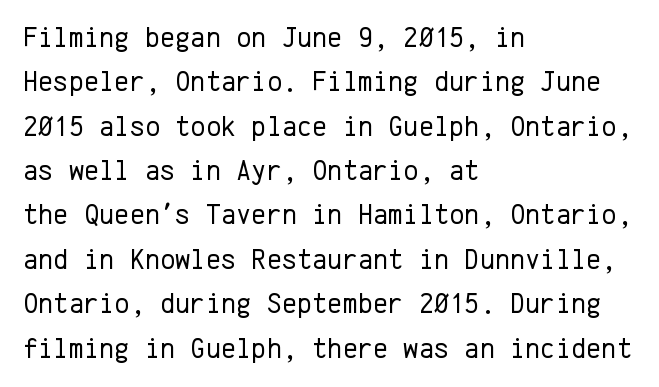
The weight tops out at a normal text grade. In terms of leading, this rendering sits right in the middle. Is this a sans? Yes — the strokes have no serifs. Short and long lines alike share a common starting point at left.
